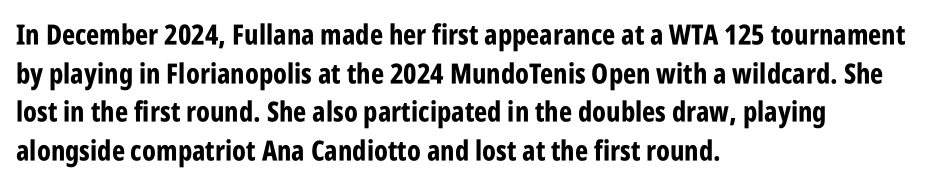
The image shows 28 px bold, condensed sans-serif type, upright; set left-aligned, normal line spacing (1.38x), normal letter spacing, not underlined; low stroke contrast and a large x-height.
